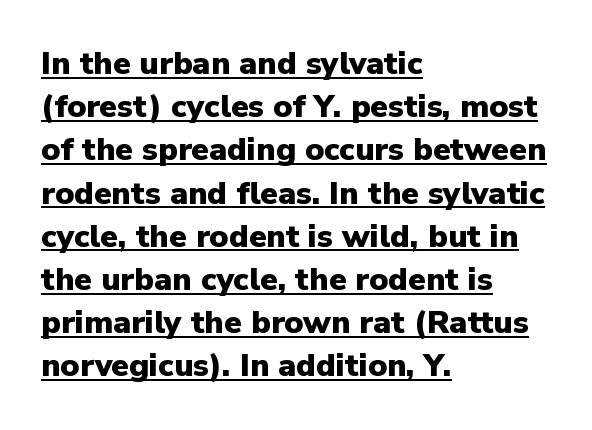
The face used here is proportionally spaced, like ordinary book or web type. Every stem runs plumb, perpendicular to the baseline. This sample keeps an unexceptional amount of space between lines. Regarding serifs, this sample does without them.
